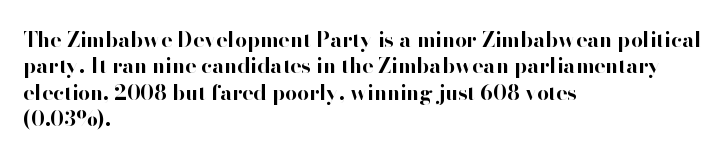
{"italic": "no", "bold": "yes", "underline": "no", "align": "left", "line_spacing": "normal", "line_spacing_ratio": 1.26, "letter_spacing": "normal", "letter_spacing_em": 0.0, "glyph_px": 21}
